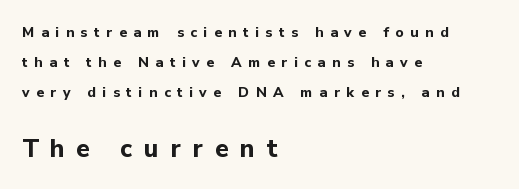
Posture: upright roman. Does extra space separate the letters? Yes, quite a lot of it. The glyphs have the mass of a bold cut. If you drew a ruler down the left edge, every line would touch it. The designer dialed line spacing up above the default. The composition opens small and finishes big.
